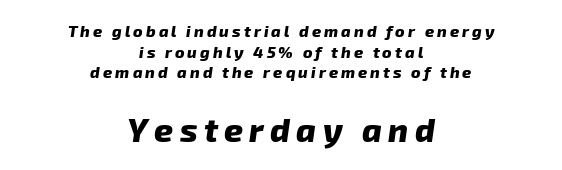
Do the characters align in a grid? No, the font is proportional. This sample uses a sans-serif face. Which of the two is more prominent by size? The second, at the bottom. Beneath every word, the page is bare.
